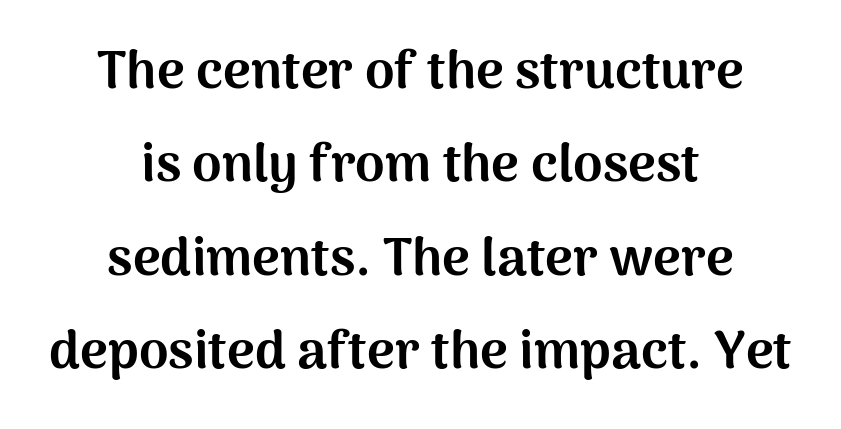
{"serif": "no", "italic": "no", "bold": "yes", "weight": "bold", "width": "normal", "stroke_contrast": "medium", "x_height": "medium", "monospaced": "no", "underline": "no", "align": "center", "line_spacing_ratio": 1.76, "letter_spacing": "normal", "letter_spacing_em": 0.0, "glyph_px": 53}
